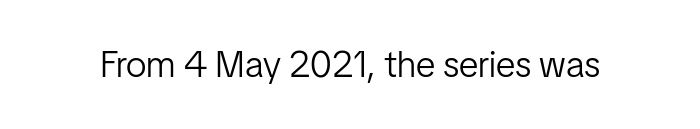
{"serif": "no", "italic": "no", "bold": "no", "weight": "light", "width": "condensed", "stroke_contrast": "low", "x_height": "medium", "monospaced": "no", "underline": "no", "letter_spacing": "normal", "letter_spacing_em": 0.0, "glyph_px": 37}
